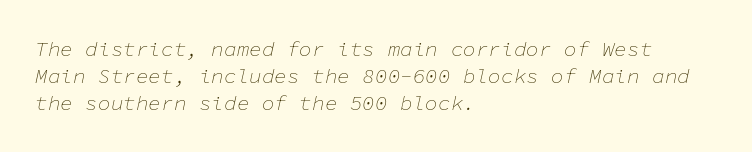
{"italic": "yes", "lean": "right", "slant_degrees": 11, "bold": "no", "underline": "no", "align": "left", "line_spacing": "normal", "line_spacing_ratio": 1.29, "letter_spacing": "normal", "letter_spacing_em": 0.0, "glyph_px": 21}
